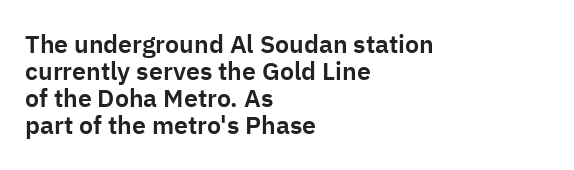
Caption: standard tracking, unaltered. Leading is clearly below the norm, producing a dense column. The words here are not underlined. Upright lettering throughout. Short and long lines alike share a common starting point at left.
